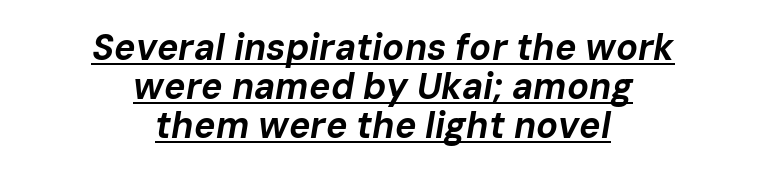
The image shows 36 px bold type, italic (leaning right); set centered, tight line spacing (1.08x), normal letter spacing, underlined; low stroke contrast and a medium x-height.
